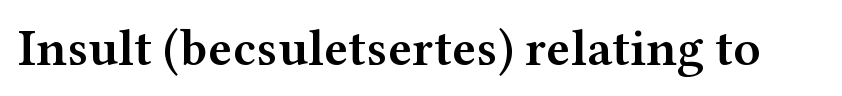
The image shows 52 px semibold, wide serif type, upright; set normal letter spacing, not underlined; medium stroke contrast and a medium x-height.
